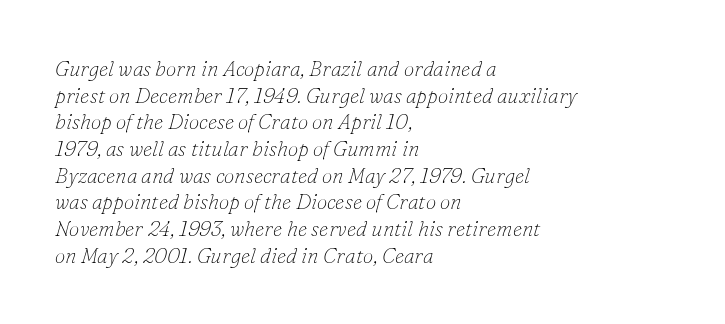
{"italic": "yes", "lean": "right", "slant_degrees": 16, "bold": "no", "underline": "no", "align": "left", "line_spacing": "normal", "line_spacing_ratio": 1.27, "letter_spacing": "normal", "letter_spacing_em": 0.0, "glyph_px": 21}
